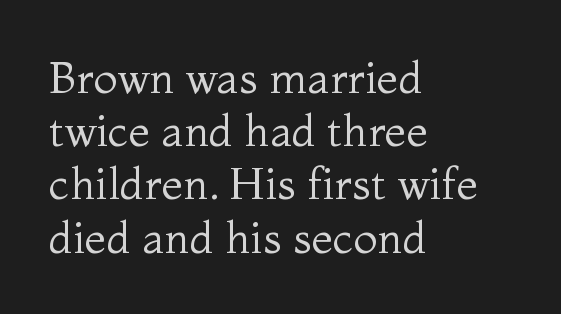
The image shows 44 px regular-weight serif type, upright; set left-aligned, line spacing 1.21x, normal letter spacing, not underlined; medium stroke contrast and a medium x-height.
